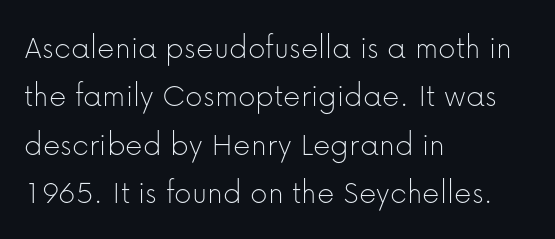
Serif or sans? Sans — the stroke terminals are bare. The passage shown is not bold in any degree. Spacing between characters is what you'd get straight out of the box. The string is rendered with underlining switched off. These lines are rendered in a variable-pitch font. Compared with typical paragraphs, the rows here are spaced about the same.
